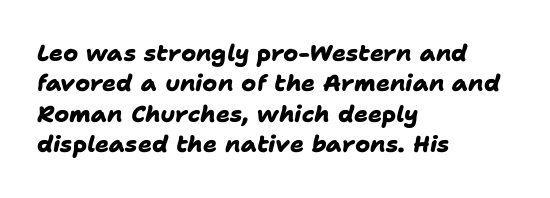
The image shows 23 px bold type; set left-aligned, normal line spacing (1.32x), normal letter spacing, not underlined.
